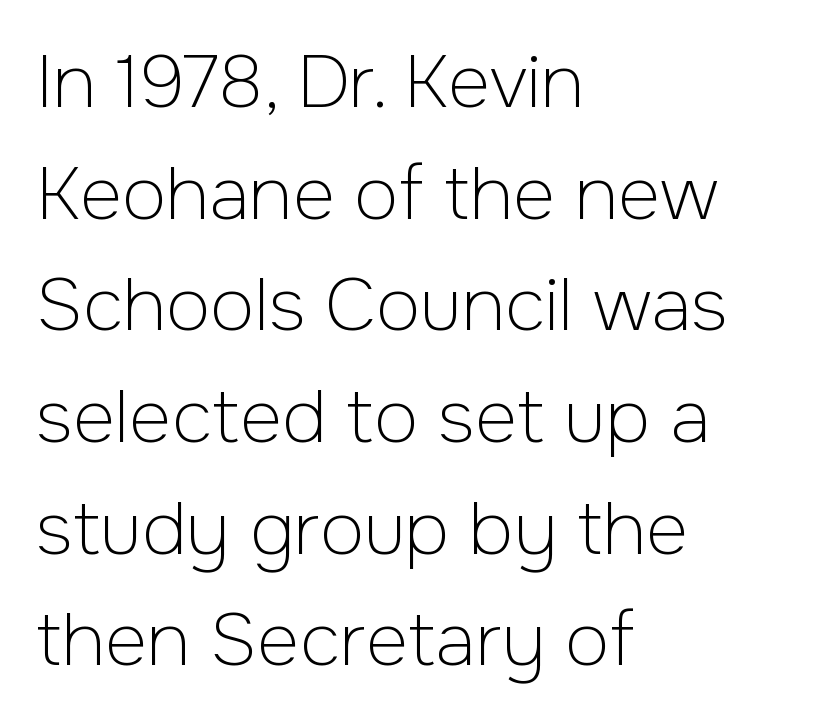
Q: Is the text bold? A: No.
Q: Is the text italic (slanted)? A: No, it is upright.
Q: Is the typeface a serif or a sans-serif typeface? A: Sans-serif.
Q: Is the text underlined? A: No.
Q: How is the paragraph aligned? A: Left-aligned.
Q: Is the spacing between letters normal or unusually wide? A: Normal.
Q: Is the spacing between lines tight, normal or loose? A: Normal.
Q: Width (condensed, normal, or wide)? A: Normal.
Q: Stroke contrast? A: Low.
Q: x-height? A: Medium.
Q: Monospaced? A: No.
